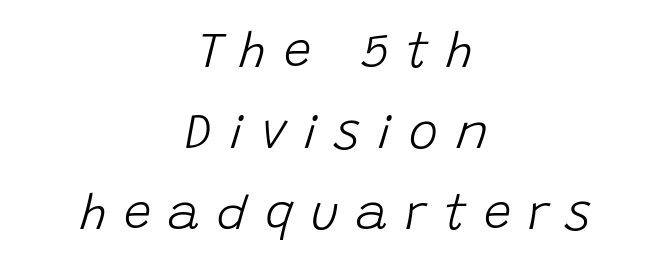
The image shows 49 px light type, italic (leaning right); set centered, normal line spacing (1.65x), unusually wide letter spacing (+0.35 em), not underlined; low stroke contrast and a large x-height.
